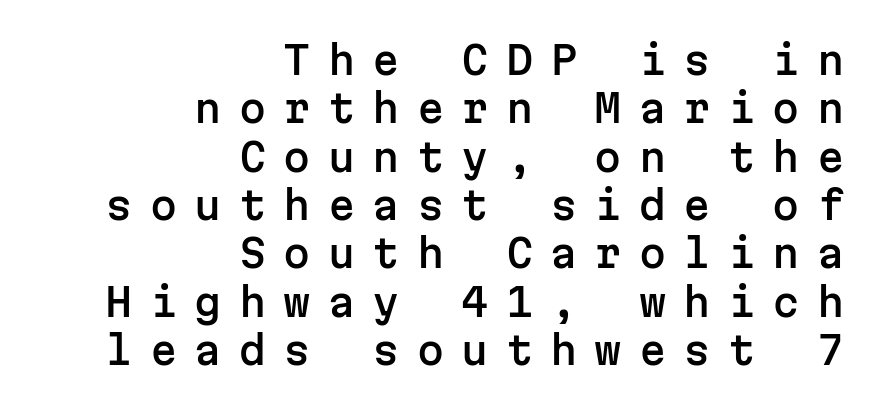
{"serif": "no", "italic": "no", "width": "normal", "stroke_contrast": "low", "x_height": "medium", "monospaced": "yes", "underline": "no", "align": "right", "line_spacing_ratio": 1.24, "letter_spacing": "wide", "letter_spacing_em": 0.44, "glyph_px": 39}
